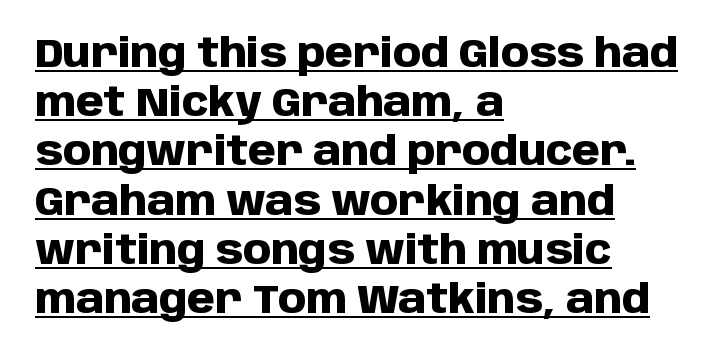
The face used here is proportionally spaced, like ordinary book or web type. The face used here has the dense, thick strokes of a bold. Line beginnings align vertically; line endings do not. Is there any slant? The stems are plumb. The glyphs in this specimen are sans serif.
